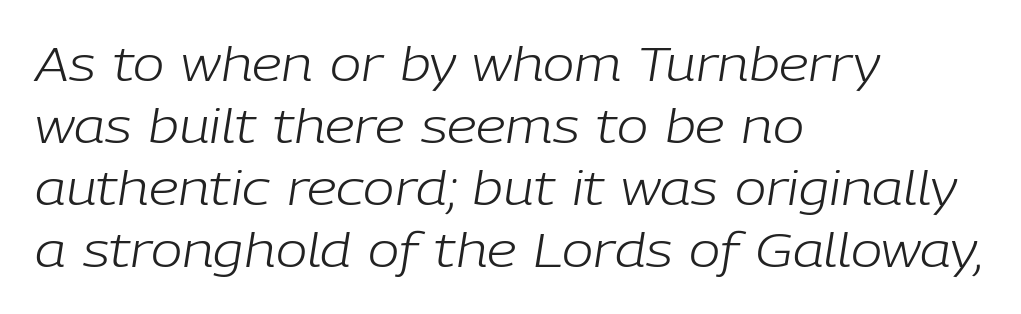
{"italic": "yes", "lean": "right", "slant_degrees": 9, "bold": "no", "weight": "light", "width": "normal", "stroke_contrast": "low", "x_height": "medium", "monospaced": "no", "underline": "no", "align": "left", "line_spacing": "normal", "line_spacing_ratio": 1.32, "letter_spacing": "normal", "letter_spacing_em": 0.0, "glyph_px": 47}
